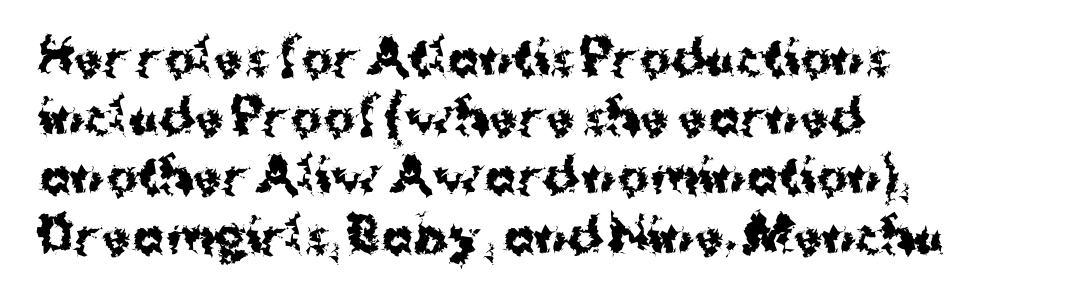
Q: Is the text bold? A: Yes.
Q: Is the text italic (slanted)? A: No, it is upright.
Q: Is the typeface a serif or a sans-serif typeface? A: Sans-serif.
Q: Is the text underlined? A: No.
Q: How is the paragraph aligned? A: Left-aligned.
Q: Is the spacing between letters normal or unusually wide? A: Normal.
Q: Is the spacing between lines tight, normal or loose? A: Normal.
Q: Width (condensed, normal, or wide)? A: Normal.
Q: Stroke contrast? A: Medium.
Q: x-height? A: Medium.
Q: Monospaced? A: No.
